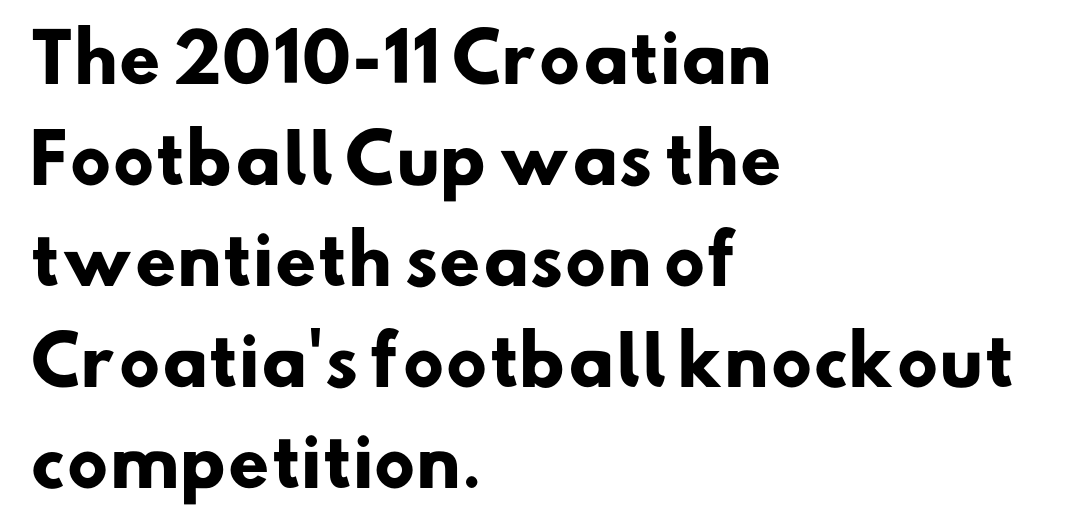
The image shows 66 px heavy sans-serif type; set left-aligned, normal line spacing (1.53x), normal letter spacing, not underlined; low stroke contrast and a small x-height.
